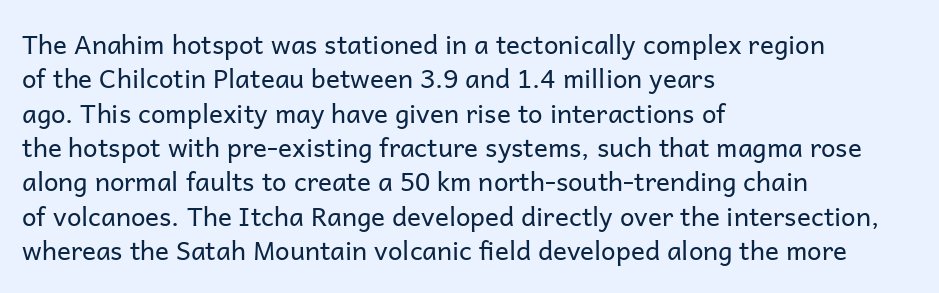
Leftover space on each line is placed entirely after the last word. Notice how the stems are strictly vertical — no italics here. The rendering uses a moderate line-height, typical for paragraphs. Underlining? Definitely not there. A light-to-regular cut is what we see here.
